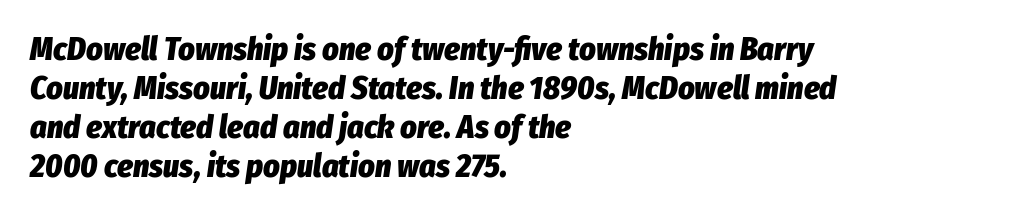
The image shows 32 px heavy, condensed type, italic (leaning right); set left-aligned, line spacing 1.22x, normal letter spacing, not underlined; low stroke contrast and a medium x-height.
